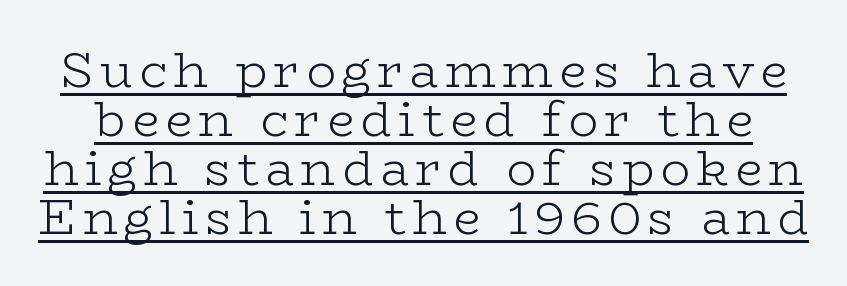
Q: Is the text bold? A: No.
Q: Is the text italic (slanted)? A: No, it is upright.
Q: Is the typeface a serif or a sans-serif typeface? A: Serif.
Q: Is the text underlined? A: Yes.
Q: Is the spacing between lines tight, normal or loose? A: Tight.
Q: Width (condensed, normal, or wide)? A: Wide.
Q: Stroke contrast? A: Low.
Q: x-height? A: Medium.
Q: Monospaced? A: No.
